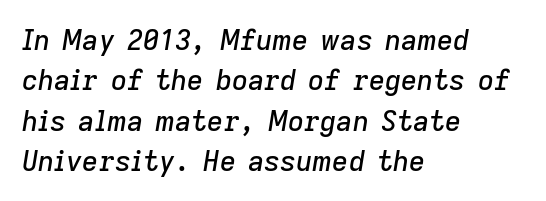
The image shows 28 px text type, italic (leaning right); set left-aligned, normal line spacing (1.44x), normal letter spacing, not underlined; low stroke contrast and a medium x-height.
